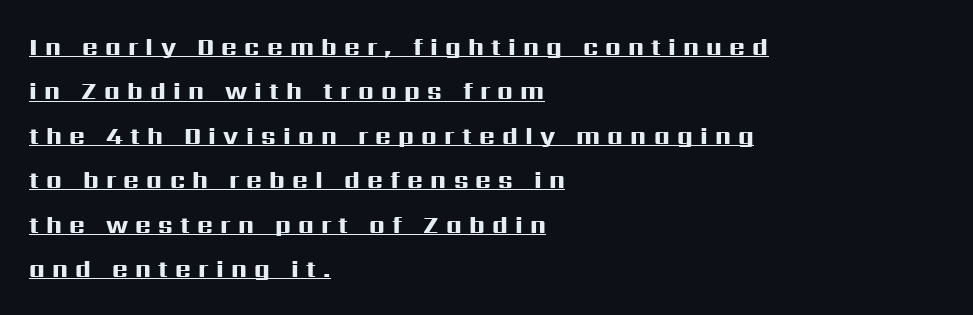
The image shows 24 px bold type, upright; set left-aligned, line spacing 1.85x, unusually wide letter spacing (+0.3 em), underlined.
